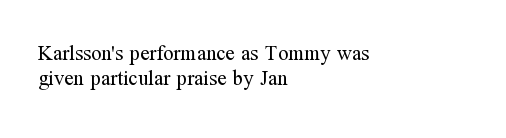
These lines are set flush left with a ragged right edge. Underline: absent. On a weight scale, this lands at 450 or below. Designer's note — italics off, roman on.
